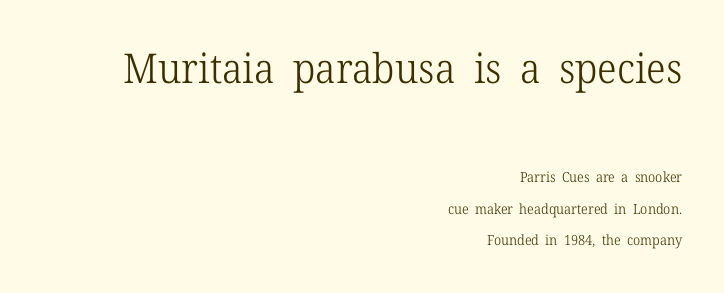
Q: Is the text bold? A: No.
Q: Is the text italic (slanted)? A: No, it is upright.
Q: Is the typeface a serif or a sans-serif typeface? A: Serif.
Q: Is the text underlined? A: No.
Q: How is the paragraph aligned? A: Right-aligned.
Q: Is the spacing between letters normal or unusually wide? A: Normal.
Q: Is the spacing between lines tight, normal or loose? A: Loose.
Q: Which block of text is set in a larger size, the first (top) or the second (bottom)? A: The first (top) one.
Q: Width (condensed, normal, or wide)? A: Normal.
Q: Stroke contrast? A: Low.
Q: x-height? A: Medium.
Q: Monospaced? A: No.
